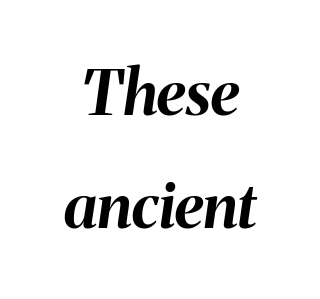
This sample uses plain, unmodified letter spacing. The letters advance in unequal steps, a hallmark of proportional type. These lines were composed using italics. Notice how the passage keeps no hard edge, just a central spine. The font is running at its bold setting.
